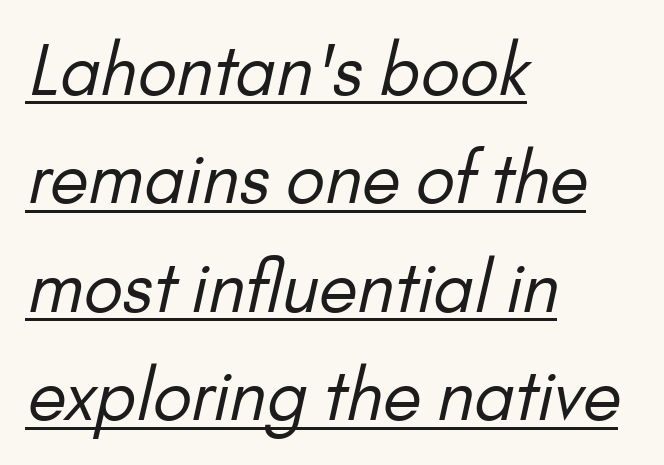
The image shows 70 px regular-weight sans-serif type; set left-aligned, normal line spacing (1.55x), normal letter spacing, underlined; low stroke contrast and a small x-height.
